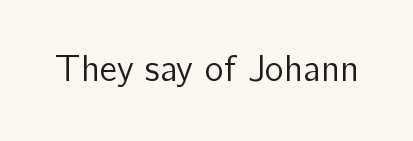
Is this a fixed-width face? No — the glyphs have proportional, varying widths. Vertical strokes here are truly vertical. Glance below the letters and you will spot only blank space. The face used here is a sans, in the tradition of grotesques and geometrics. The face looks like a standard text weight, possibly lighter. Short note: letters normally spaced.
